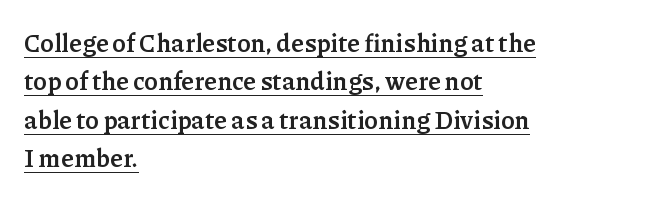
Q: Is the text bold? A: Yes.
Q: Is the text italic (slanted)? A: No, it is upright.
Q: Is the text underlined? A: Yes.
Q: How is the paragraph aligned? A: Left-aligned.
Q: Is the spacing between letters normal or unusually wide? A: Normal.
Q: Is the spacing between lines tight, normal or loose? A: Normal.
